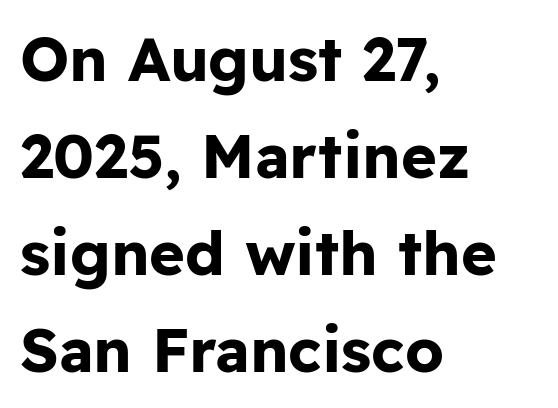
Q: Is the text bold? A: Yes.
Q: Is the text italic (slanted)? A: No, it is upright.
Q: Is the typeface a serif or a sans-serif typeface? A: Sans-serif.
Q: Is the text underlined? A: No.
Q: How is the paragraph aligned? A: Left-aligned.
Q: Is the spacing between letters normal or unusually wide? A: Normal.
Q: Is the spacing between lines tight, normal or loose? A: Normal.
Q: Width (condensed, normal, or wide)? A: Normal.
Q: Stroke contrast? A: Low.
Q: x-height? A: Medium.
Q: Monospaced? A: No.
